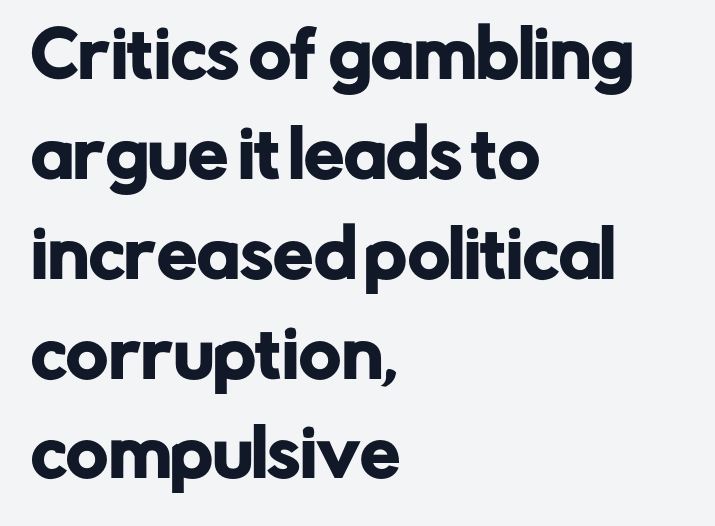
This rendering features lettering with no underline. The designer went with a sans here, leaving each stem footless. Italic? Not at all — the glyphs are vertical. Left-aligned paragraph, ragged on the right. The rendering uses natural spacing where letterforms have individual widths. The designer left line spacing at the default.
